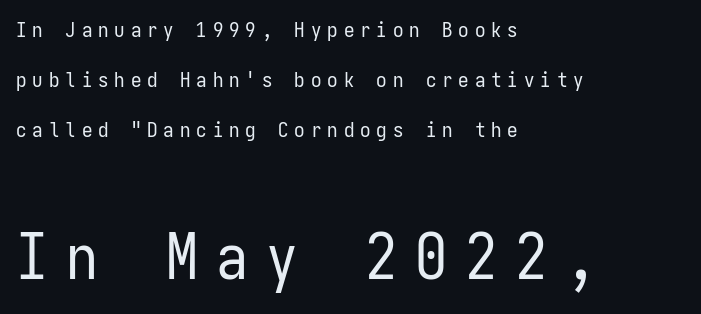
Honestly, there is no underline to notice here at all. The passage shown stacks its lines with a broad gap. The lower block of text is set noticeably larger than the block above it. Casual observation: everything's shoved over to the left. Between one letter and the next there's a generous, obvious gap.
